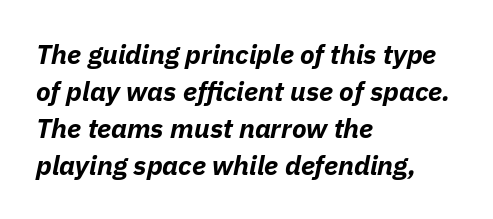
Q: Is the text bold? A: Yes.
Q: Is the text italic (slanted)? A: Yes, it leans right by about 11 degrees.
Q: Is the text underlined? A: No.
Q: How is the paragraph aligned? A: Left-aligned.
Q: Is the spacing between letters normal or unusually wide? A: Normal.
Q: Is the spacing between lines tight, normal or loose? A: Normal.
